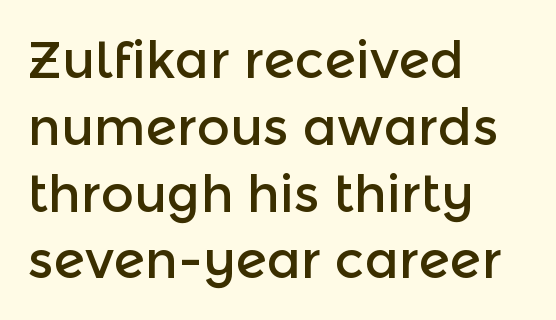
The area under the type is left untouched. The paragraph has a hard left edge and a soft right edge. Every character sits straight up, as roman type does. Interline gaps are of average width in this sample. The horizontal fit of the characters is conventional and even. Font category for this specimen: sans-serif.
